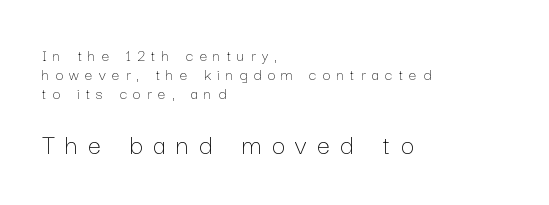
Baseline-to-baseline distance is barely more than the letter height. The rag falls on the right side of this text block. The passage shown begins with its smaller block and ends with its larger one. The font's upright variant was chosen for this text. A quiet, ordinary-to-light weight characterises the typeface. Descender tails drop into unmarked territory.
